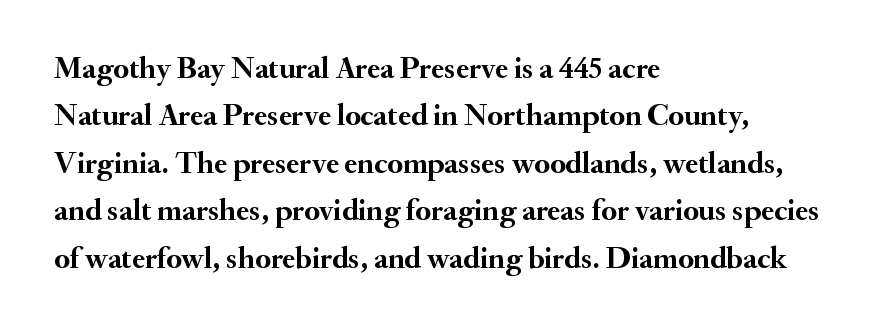
Whoever set this chose a conventional vertical rhythm. The type family on display is of the serif kind. Which margin do the lines hug? The left one — the right edge is uneven. This sample has the flowing, uneven cadence of proportional lettering. A bare baseline throughout the passage. Ascenders rise straight up at ninety degrees.
